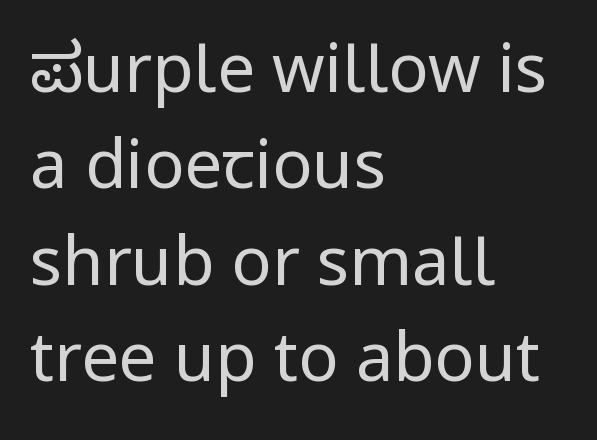
The leading is moderate, giving the passage an even texture. Note: no serifs on the glyphs. Students, note that the glyphs here touch the page at normal intervals. All the whitespace from short lines collects on the right.
